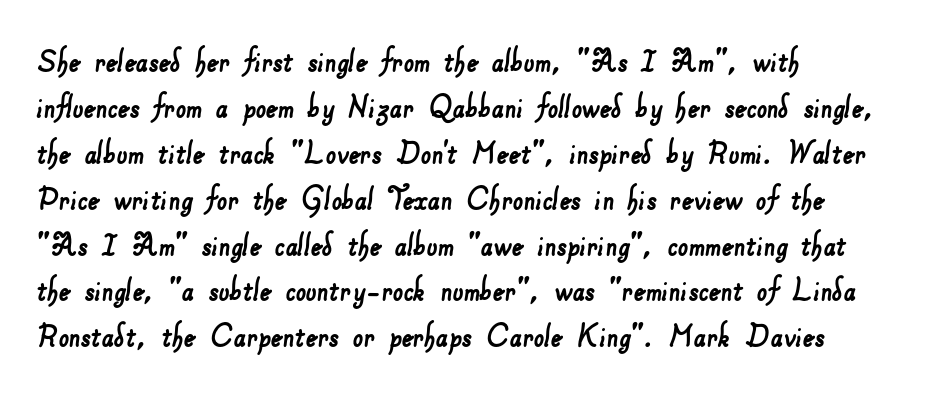
{"serif": "no", "width": "normal", "stroke_contrast": "low", "x_height": "small", "monospaced": "no", "underline": "no", "align": "left", "line_spacing_ratio": 1.24, "letter_spacing": "normal", "letter_spacing_em": 0.0, "glyph_px": 37}
